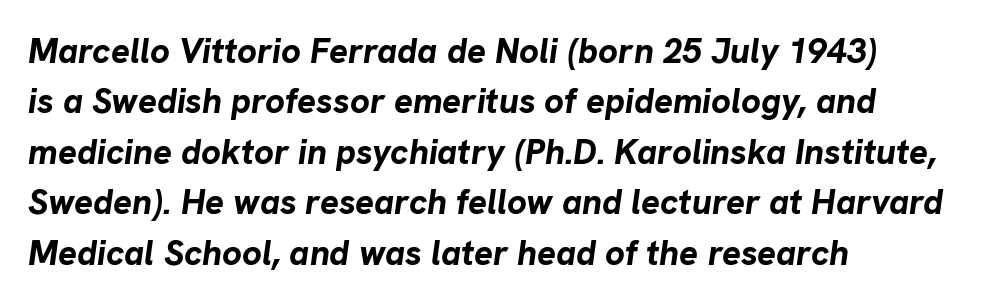
The face used here is proportionally spaced, like ordinary book or web type. Heavy-handed strokes throughout: this text is bold. If you drew a line through each stem, it would be angled. Horizontal alignment here is leftward, the default for most running prose. Characters follow at the spacing the type designer built in.
